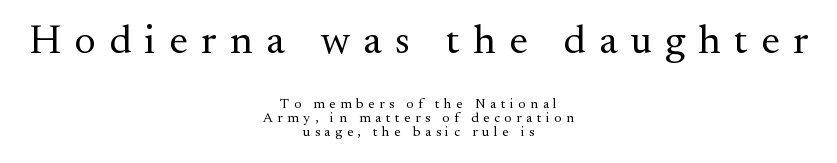
The image shows 41 px regular-weight serif type, upright; set centered, tight line spacing (1.02x), unusually wide letter spacing (+0.33 em), not underlined; the first (top) block is 2.93x larger; medium stroke contrast and a small x-height.
